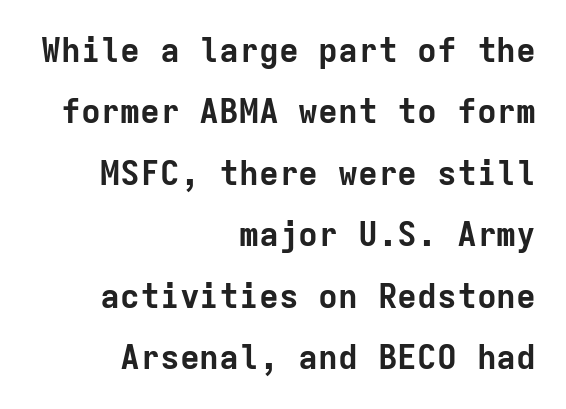
Q: Is the text bold? A: Yes.
Q: Is the text italic (slanted)? A: No, it is upright.
Q: Is the typeface a serif or a sans-serif typeface? A: Sans-serif.
Q: Is the text underlined? A: No.
Q: How is the paragraph aligned? A: Right-aligned.
Q: Is the spacing between letters normal or unusually wide? A: Normal.
Q: Width (condensed, normal, or wide)? A: Normal.
Q: Stroke contrast? A: Low.
Q: x-height? A: Medium.
Q: Monospaced? A: Yes.
